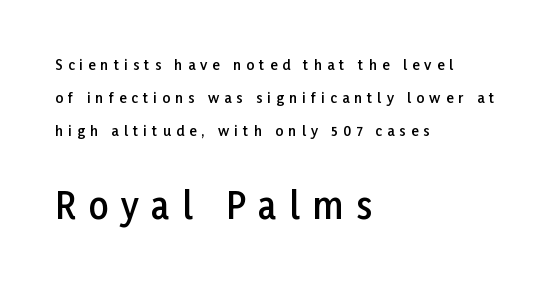
{"serif": "no", "italic": "no", "bold": "semi", "weight": "semibold", "width": "normal", "stroke_contrast": "low", "x_height": "medium", "monospaced": "no", "underline": "no", "align": "left", "line_spacing": "loose", "line_spacing_ratio": 2.34, "letter_spacing": "wide", "letter_spacing_em": 0.36, "larger_block": "second", "size_ratio": 2.5, "glyph_px": 35}
